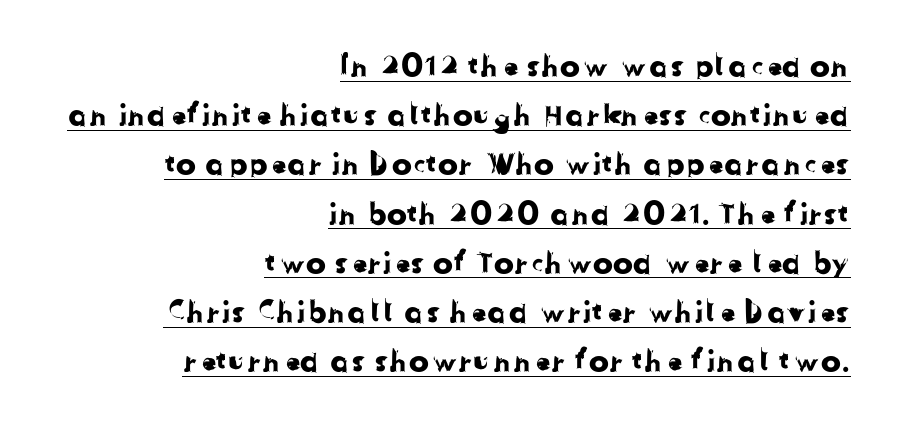
Q: Is the typeface a serif or a sans-serif typeface? A: Sans-serif.
Q: Is the text underlined? A: Yes.
Q: How is the paragraph aligned? A: Right-aligned.
Q: Is the spacing between letters normal or unusually wide? A: Normal.
Q: Is the spacing between lines tight, normal or loose? A: Normal.
Q: Width (condensed, normal, or wide)? A: Normal.
Q: Stroke contrast? A: Low.
Q: x-height? A: Medium.
Q: Monospaced? A: No.
